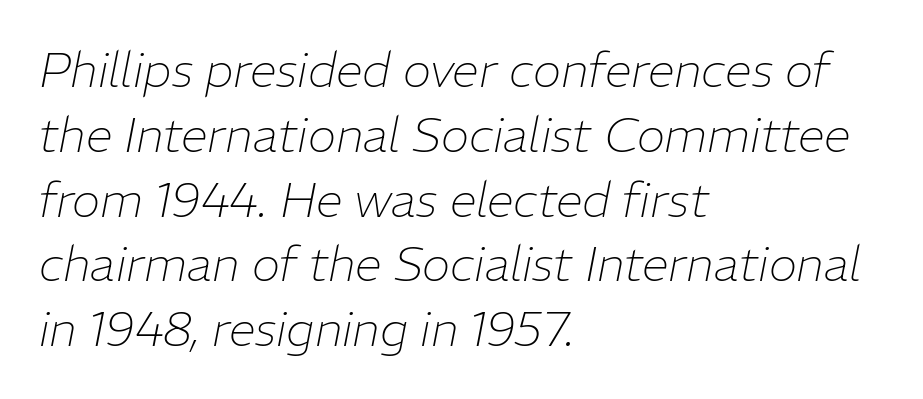
Q: Is the text bold? A: No.
Q: Is the text italic (slanted)? A: Yes, it leans right by about 11 degrees.
Q: Is the text underlined? A: No.
Q: How is the paragraph aligned? A: Left-aligned.
Q: Is the spacing between letters normal or unusually wide? A: Normal.
Q: Is the spacing between lines tight, normal or loose? A: Normal.
Q: Width (condensed, normal, or wide)? A: Normal.
Q: Stroke contrast? A: Low.
Q: x-height? A: Medium.
Q: Monospaced? A: No.
